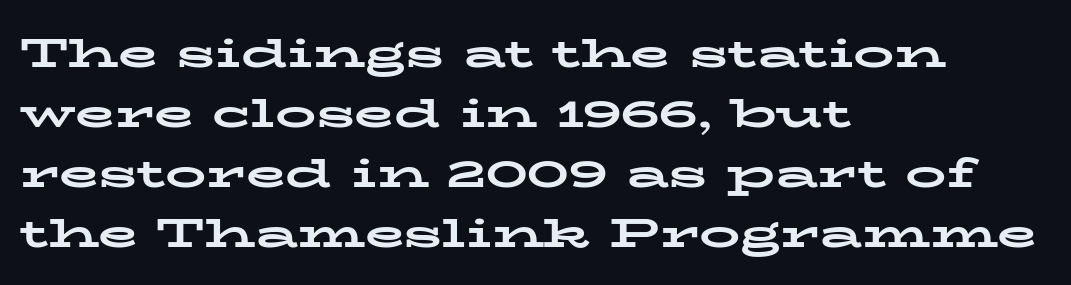
{"serif": "yes", "italic": "no", "bold": "yes", "weight": "bold", "width": "wide", "stroke_contrast": "low", "x_height": "medium", "monospaced": "no", "underline": "no", "align": "left", "line_spacing": "normal", "line_spacing_ratio": 1.46, "letter_spacing": "normal", "letter_spacing_em": 0.0, "glyph_px": 41}
